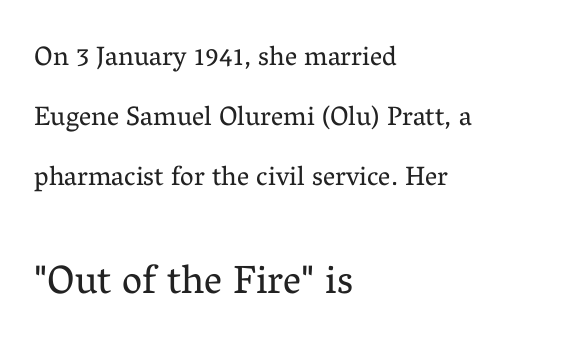
This sample uses an upright cut, with every glyph sitting square on the baseline. Regarding leading, the lines here are spaced well apart. A student would call this left alignment; a typographer would say flush left, rag right. The space directly below the letters is spotless. Size hierarchy here favors the trailing block over the leading one. Varying glyph widths throughout — classic text-font behaviour.
